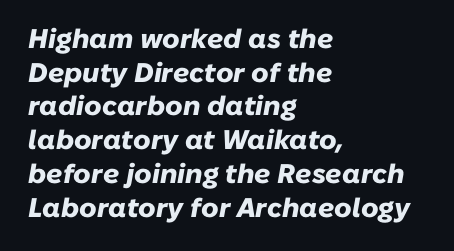
Typesetter's note: full bold, strokes at maximum text heaviness. In terms of letterspacing, this is plain default setting. Normally led — the rows are evenly, conventionally spaced. A student would call this left alignment; a typographer would say flush left, rag right.
